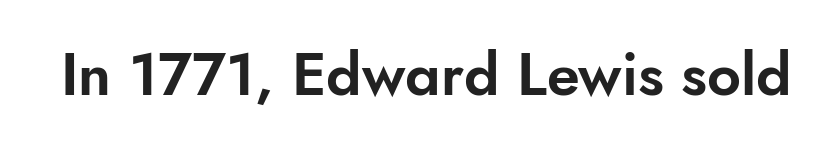
{"serif": "no", "italic": "no", "width": "normal", "stroke_contrast": "low", "x_height": "small", "monospaced": "no", "underline": "no", "letter_spacing": "normal", "letter_spacing_em": 0.0, "glyph_px": 59}
